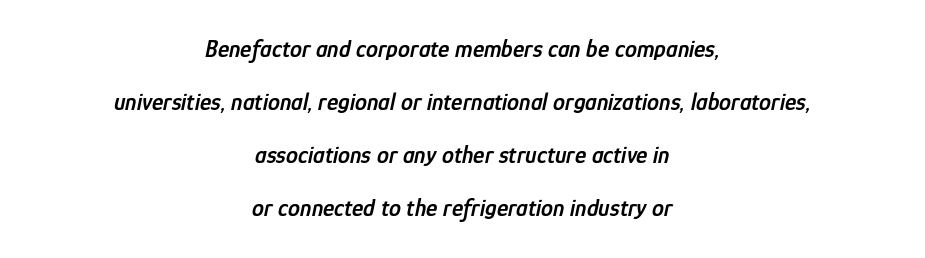
{"italic": "yes", "lean": "right", "slant_degrees": 12, "bold": "semi", "underline": "no", "align": "center", "line_spacing": "loose", "line_spacing_ratio": 2.21, "letter_spacing": "normal", "letter_spacing_em": 0.0, "glyph_px": 24}
